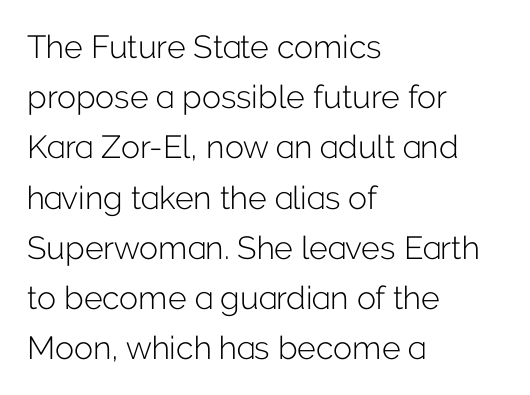
The image shows 32 px light sans-serif type, upright; set left-aligned, normal line spacing (1.57x), normal letter spacing, not underlined; low stroke contrast and a medium x-height.
